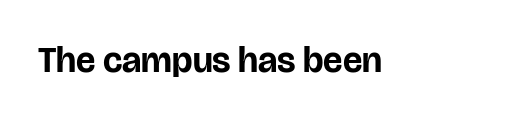
{"serif": "no", "italic": "no", "bold": "yes", "weight": "bold", "width": "normal", "stroke_contrast": "low", "x_height": "large", "monospaced": "no", "underline": "no", "letter_spacing": "normal", "letter_spacing_em": 0.0, "glyph_px": 36}
